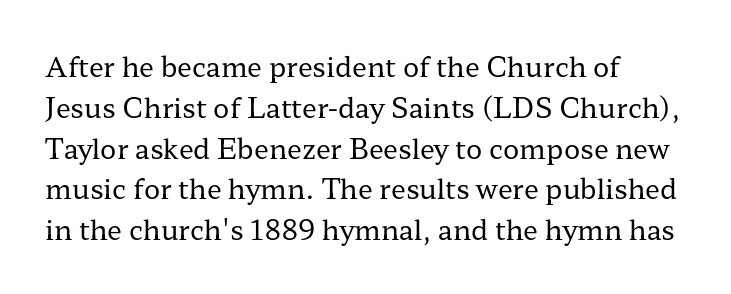
Q: Is the text bold? A: No.
Q: Is the text italic (slanted)? A: No, it is upright.
Q: Is the text underlined? A: No.
Q: How is the paragraph aligned? A: Left-aligned.
Q: Is the spacing between letters normal or unusually wide? A: Normal.
Q: Is the spacing between lines tight, normal or loose? A: Normal.
